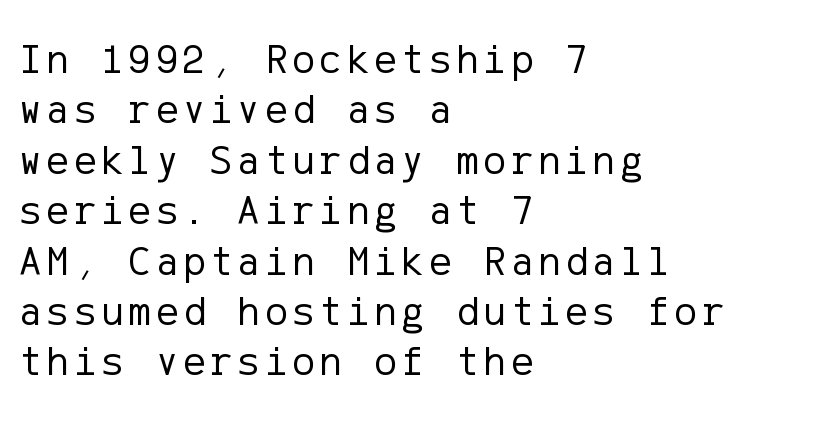
Tall strokes in this sample are plumb rather than angled. Note: no serifs on the glyphs. In CSS terms this would be text-align: left. Descenders hang freely into open space.
